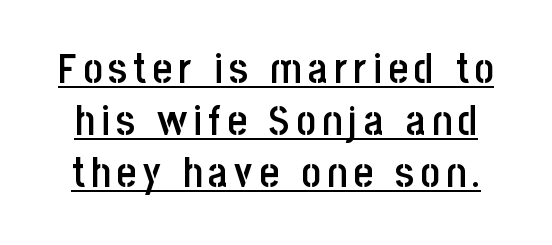
Tall strokes in this sample are plumb rather than angled. This sample has the flowing, uneven cadence of proportional lettering. Descenders here cross a horizontal rule under the line. Regarding serifs, this sample does without them. The passage shown is semibold, sitting just below true bold.
